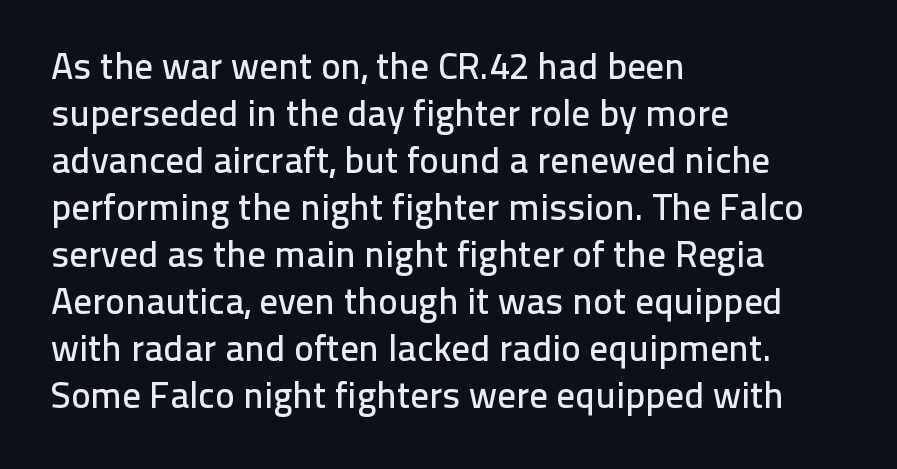
Q: Is the text italic (slanted)? A: No, it is upright.
Q: Is the typeface a serif or a sans-serif typeface? A: Sans-serif.
Q: Is the text underlined? A: No.
Q: How is the paragraph aligned? A: Left-aligned.
Q: Is the spacing between letters normal or unusually wide? A: Normal.
Q: Is the spacing between lines tight, normal or loose? A: Normal.
Q: Width (condensed, normal, or wide)? A: Normal.
Q: Stroke contrast? A: Low.
Q: x-height? A: Medium.
Q: Monospaced? A: No.
